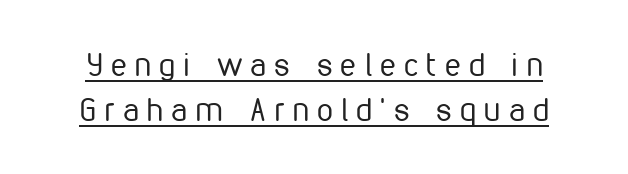
The image shows 32 px regular-weight, condensed sans-serif type, upright; set normal line spacing (1.42x), unusually wide letter spacing (+0.26 em), underlined; low stroke contrast and a medium x-height.
